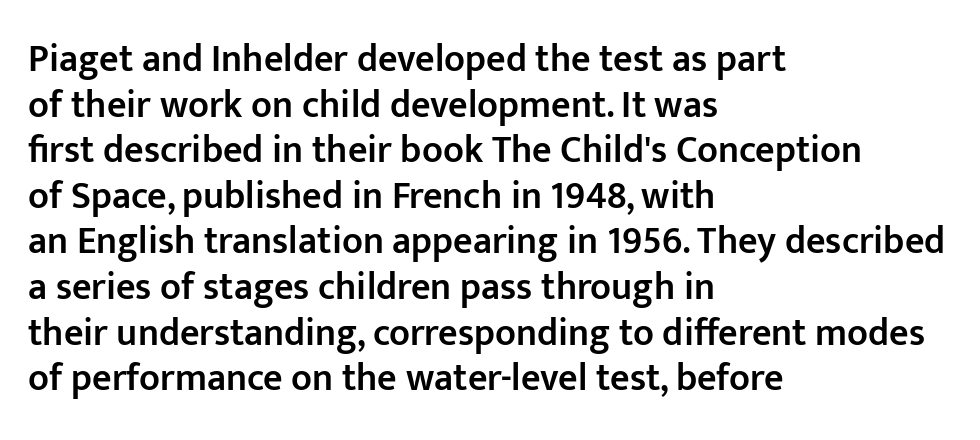
The image shows 38 px semibold sans-serif type, upright; set left-aligned, line spacing 1.2x, normal letter spacing, not underlined; low stroke contrast and a medium x-height.
